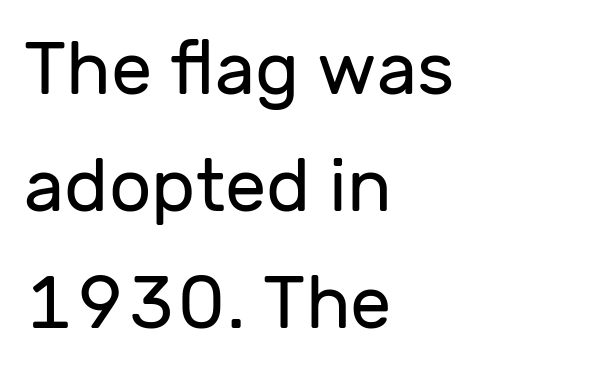
{"serif": "no", "italic": "no", "bold": "no", "weight": "regular", "width": "normal", "stroke_contrast": "low", "x_height": "medium", "monospaced": "no", "underline": "no", "align": "left", "line_spacing": "normal", "line_spacing_ratio": 1.58, "letter_spacing": "normal", "letter_spacing_em": 0.0, "glyph_px": 74}
